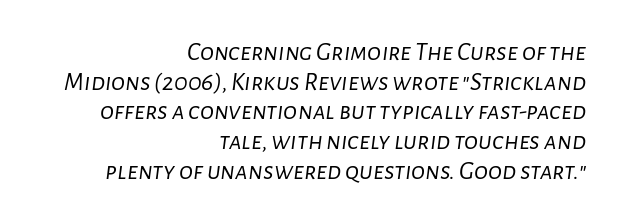
Italic: yes, the glyphs are oblique. Nothing unusual about the tracking: characters are spaced as the font intends. The typeface has the unassuming heft of standard copy or less. One-word summary of the alignment: right.
